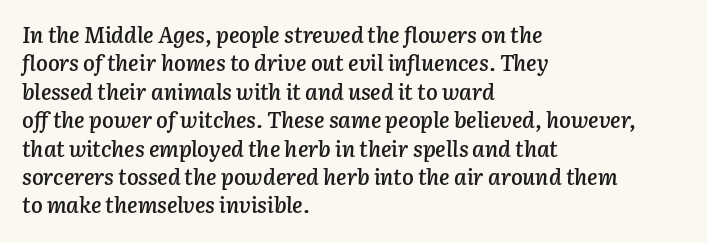
The designer left line spacing at the default. Descenders hang freely into open space. The characters look somewhat weighty, a semibold short of true bold. Students, note that the glyphs here touch the page at normal intervals. Observe the lean: these are italic letterforms. Horizontally, the lines are justified to the leading edge only.
